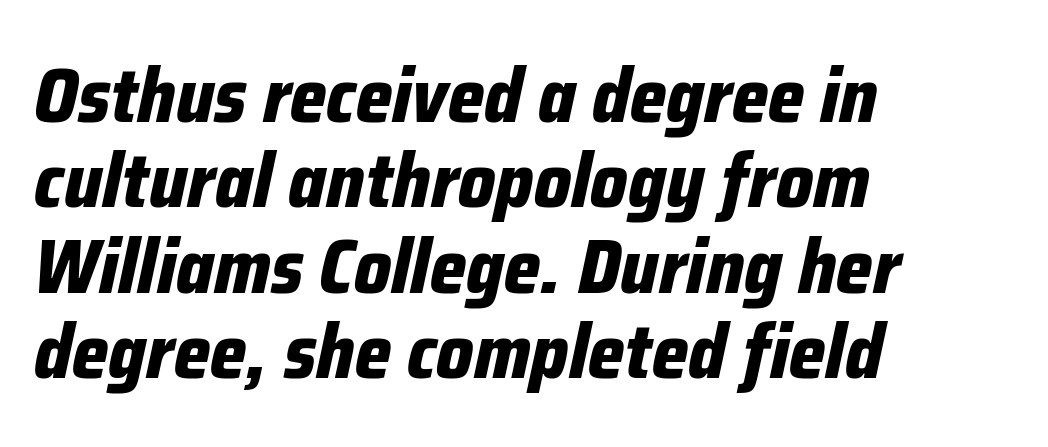
The image shows 77 px bold, condensed type, italic (leaning right); set left-aligned, tight line spacing (1.11x), normal letter spacing, not underlined; low stroke contrast and a medium x-height.
